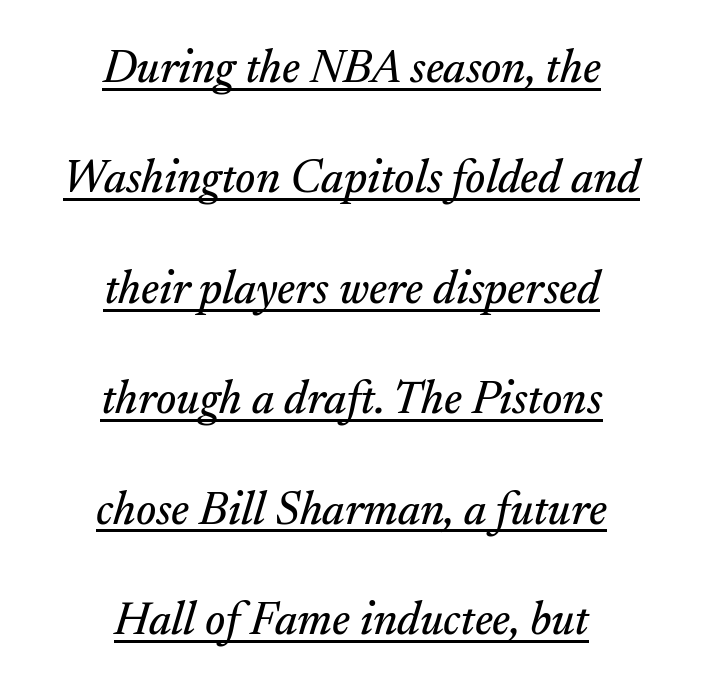
The image shows 46 px serif type, italic (leaning right); set centered, loose line spacing (2.4x), normal letter spacing, underlined; medium stroke contrast and a small x-height.
